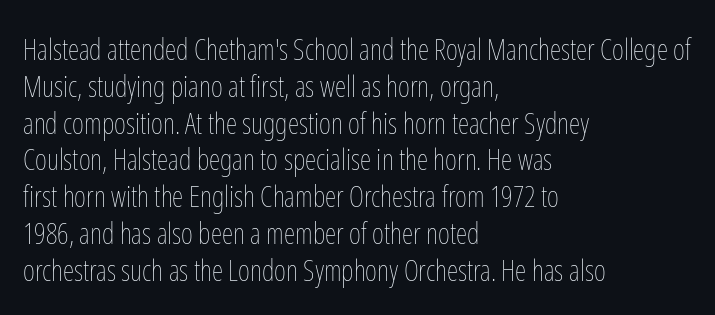
The image shows 29 px thin, condensed type, upright; set left-aligned, normal line spacing (1.27x), normal letter spacing, not underlined; low stroke contrast and a medium x-height.
